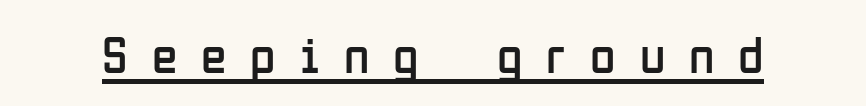
{"serif": "no", "italic": "no", "bold": "no", "weight": "regular", "width": "condensed", "stroke_contrast": "low", "x_height": "medium", "monospaced": "no", "underline": "yes", "letter_spacing": "wide", "letter_spacing_em": 0.46, "glyph_px": 52}
